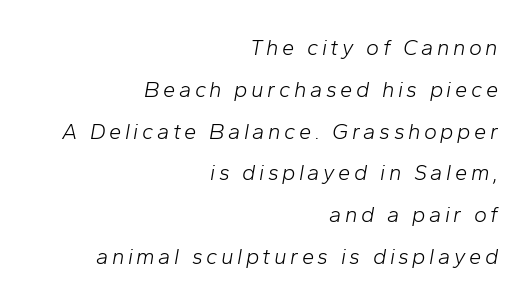
The space between consecutive lines is lavish. The rendering anchors every line to the right-hand side. Weight class: somewhere from thin through regular. A typesetter would mark this as italic.
